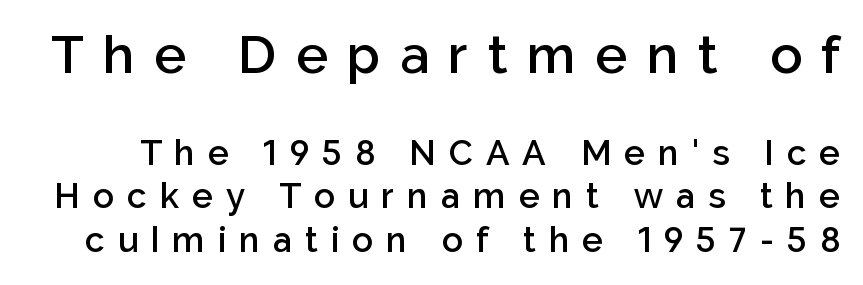
Q: Is the text bold? A: Semi-bold.
Q: Is the text italic (slanted)? A: No, it is upright.
Q: Is the typeface a serif or a sans-serif typeface? A: Sans-serif.
Q: Is the text underlined? A: No.
Q: Is the spacing between letters normal or unusually wide? A: Unusually wide.
Q: Is the spacing between lines tight, normal or loose? A: Normal.
Q: Which block of text is set in a larger size, the first (top) or the second (bottom)? A: The first (top) one.
Q: Width (condensed, normal, or wide)? A: Normal.
Q: Stroke contrast? A: Low.
Q: x-height? A: Medium.
Q: Monospaced? A: No.
